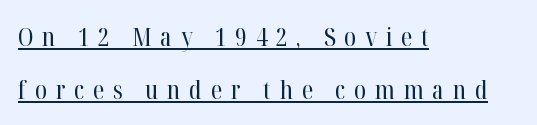
The image shows 26 px text type, upright; set left-aligned, loose line spacing (2.03x), unusually wide letter spacing (+0.34 em), underlined.
